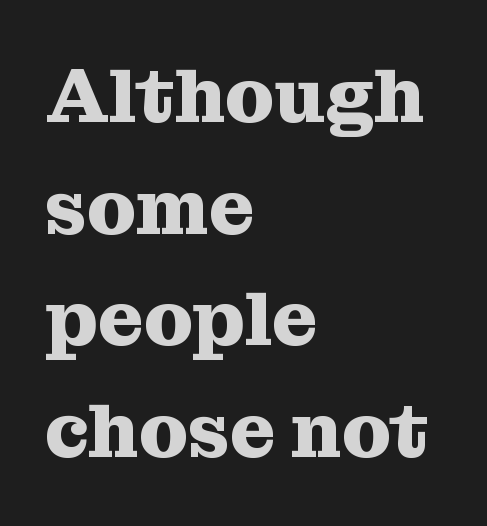
The image shows 78 px heavy serif type, upright; set left-aligned, normal line spacing (1.43x), normal letter spacing, not underlined; medium stroke contrast and a medium x-height.
